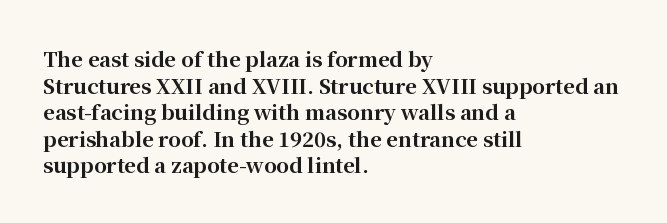
The typography opts for an upright posture over an oblique one. A classic flush-left, rag-right setting is used for this passage. Words appear dense and cohesive because spacing is normal. A full-strength bold gives these letters their thick strokes. Rule under the text: the space is simply empty.
